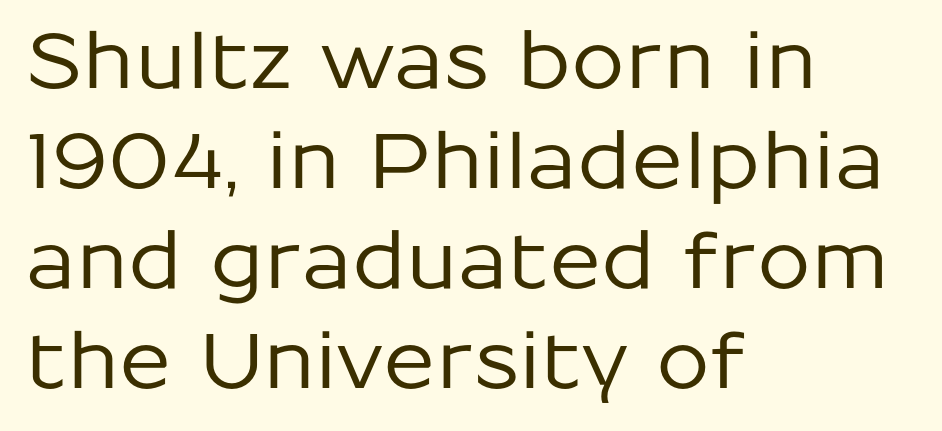
{"serif": "no", "italic": "no", "width": "normal", "stroke_contrast": "low", "x_height": "medium", "monospaced": "no", "underline": "no", "align": "left", "line_spacing": "normal", "line_spacing_ratio": 1.3, "letter_spacing": "normal", "letter_spacing_em": 0.0, "glyph_px": 77}
